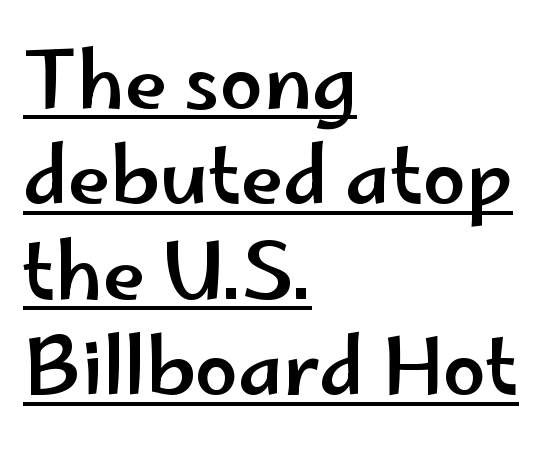
These lines are rendered in a variable-pitch font. This is roman type, the default non-slanted kind. The lines in this sample share a left origin and differ only in where they stop. Look at the bottom of the vertical strokes: they stop flat, with no serifs.
